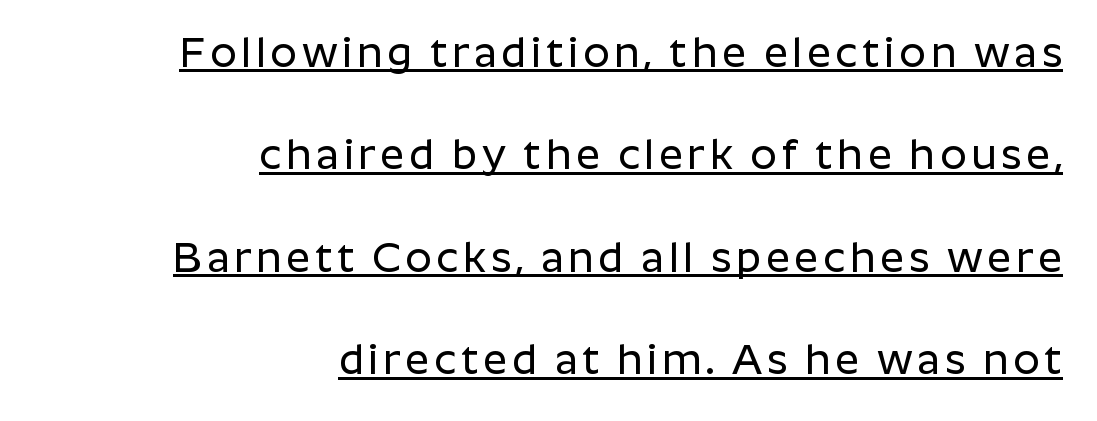
Q: Is the text italic (slanted)? A: No, it is upright.
Q: Is the typeface a serif or a sans-serif typeface? A: Sans-serif.
Q: Is the text underlined? A: Yes.
Q: How is the paragraph aligned? A: Right-aligned.
Q: Is the spacing between lines tight, normal or loose? A: Loose.
Q: Width (condensed, normal, or wide)? A: Normal.
Q: Stroke contrast? A: Low.
Q: x-height? A: Medium.
Q: Monospaced? A: No.
